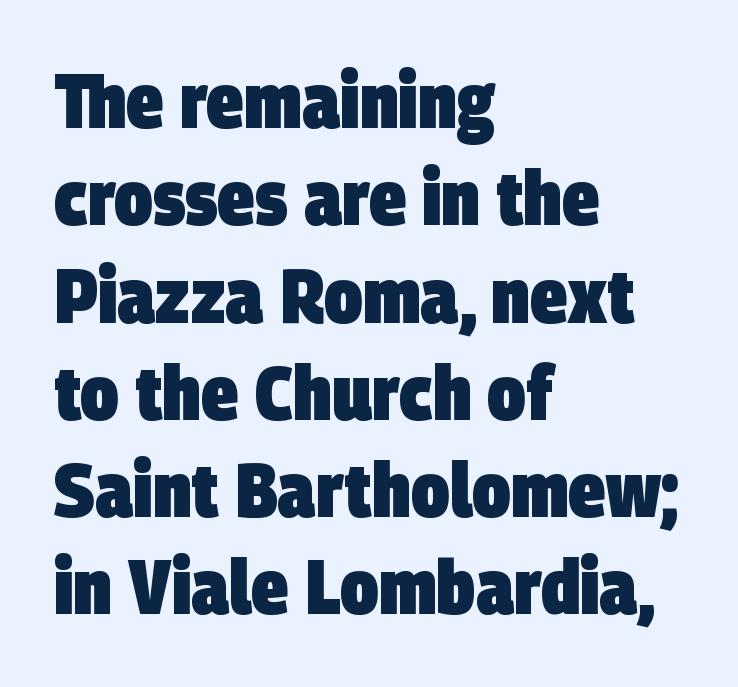
The image shows 76 px heavy, condensed sans-serif type; set left-aligned, normal line spacing (1.28x), normal letter spacing, not underlined; low stroke contrast and a large x-height.
